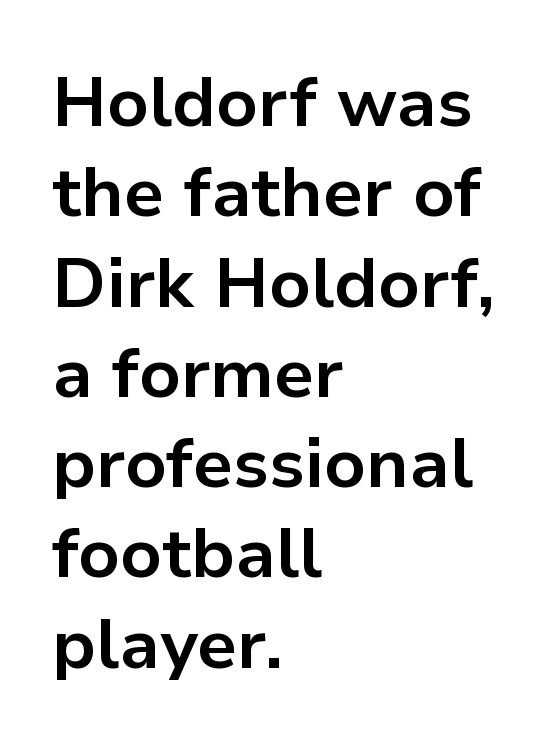
{"serif": "no", "italic": "no", "bold": "yes", "weight": "bold", "width": "normal", "stroke_contrast": "low", "x_height": "medium", "monospaced": "no", "underline": "no", "align": "left", "line_spacing": "normal", "line_spacing_ratio": 1.29, "letter_spacing": "normal", "letter_spacing_em": 0.0, "glyph_px": 70}
